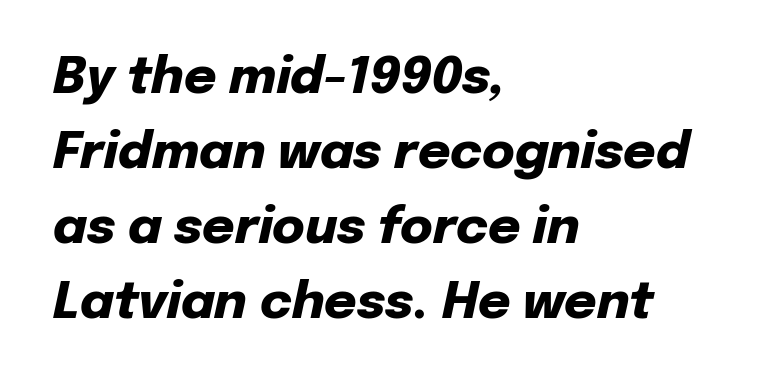
Q: Is the text bold? A: Yes.
Q: Is the text italic (slanted)? A: Yes, it leans right by about 12 degrees.
Q: Is the text underlined? A: No.
Q: How is the paragraph aligned? A: Left-aligned.
Q: Is the spacing between letters normal or unusually wide? A: Normal.
Q: Is the spacing between lines tight, normal or loose? A: Normal.
Q: Width (condensed, normal, or wide)? A: Normal.
Q: Stroke contrast? A: Low.
Q: x-height? A: Medium.
Q: Monospaced? A: No.
